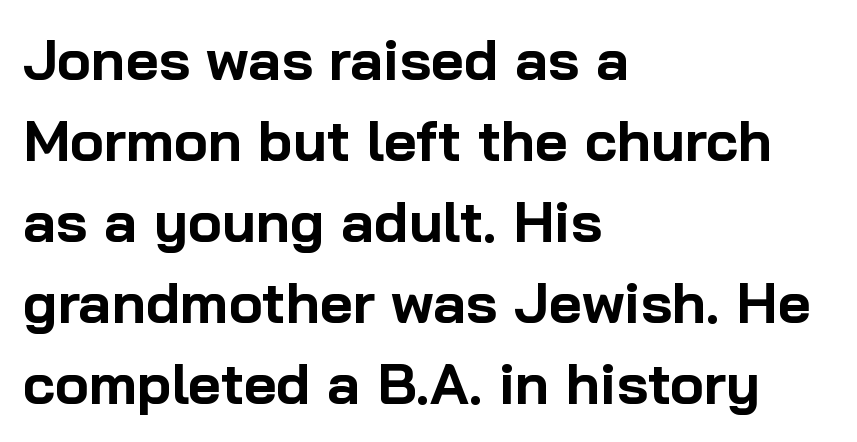
Q: Is the text bold? A: Yes.
Q: Is the text italic (slanted)? A: No, it is upright.
Q: Is the typeface a serif or a sans-serif typeface? A: Sans-serif.
Q: Is the text underlined? A: No.
Q: How is the paragraph aligned? A: Left-aligned.
Q: Is the spacing between letters normal or unusually wide? A: Normal.
Q: Is the spacing between lines tight, normal or loose? A: Normal.
Q: Width (condensed, normal, or wide)? A: Normal.
Q: Stroke contrast? A: Low.
Q: x-height? A: Medium.
Q: Monospaced? A: No.
